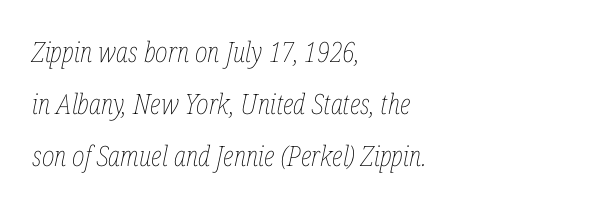
Between one letter and the next there's only the usual sliver of space. Underline: absent. You could not count columns in this text — the font is proportionally spaced. The compositor pushed each line to the left boundary.
